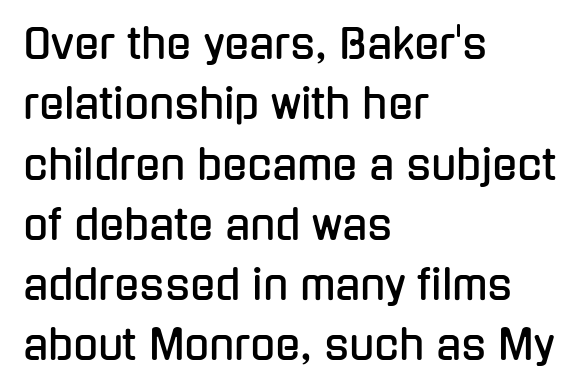
{"serif": "no", "italic": "no", "width": "condensed", "stroke_contrast": "low", "x_height": "medium", "monospaced": "no", "underline": "no", "align": "left", "line_spacing": "normal", "line_spacing_ratio": 1.47, "letter_spacing": "normal", "letter_spacing_em": 0.0, "glyph_px": 41}
